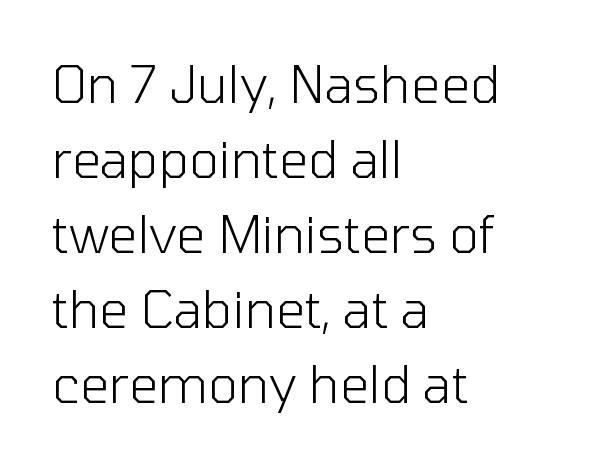
Casual observation: everything's shoved over to the left. Classification — sans serif. Interline gaps are of average width in this sample. Is the type heavy? It reads as light-to-regular instead.
